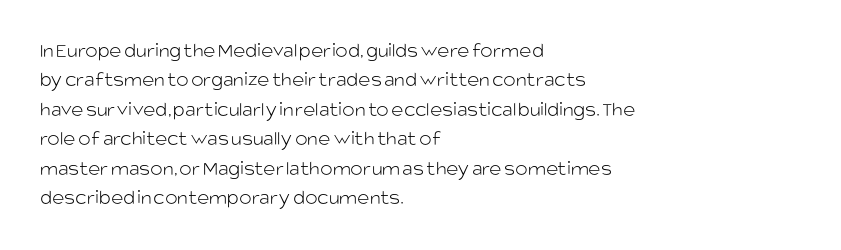
A clean baseline with only descenders dipping below it. If you drew a line through each stem, it would be perfectly vertical. Honestly, the row spacing looks completely unremarkable. Is this a heavy cut? Hardly; it is regular or lighter.
